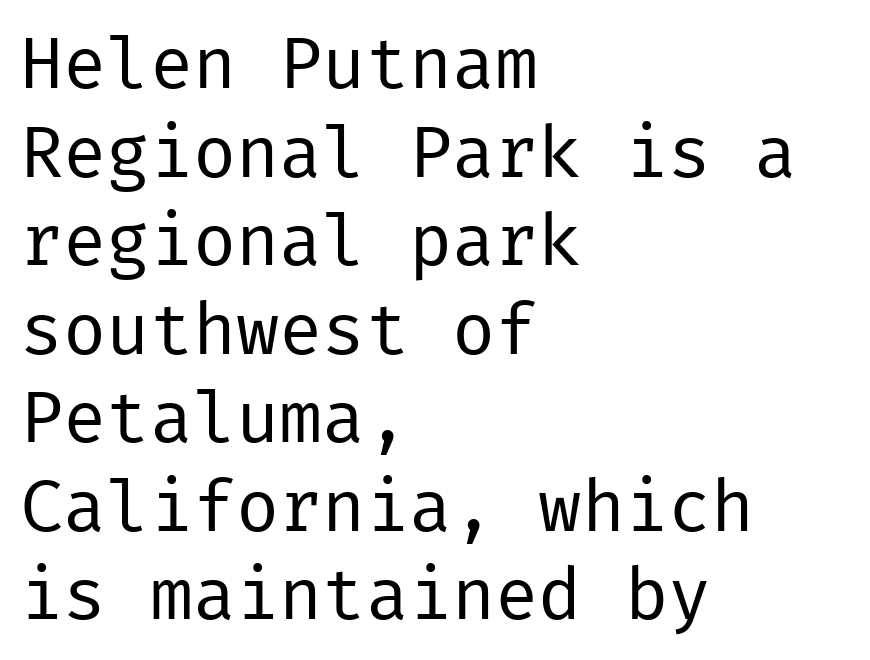
Letter spacing: default. Where is the straight margin? On the left. Unlike a traditional serif, this face leaves its strokes unadorned. Italic: no, the glyphs are upright roman. Summary of weight: not heavy and not bold. The glyphs are unaccompanied by any horizontal stroke below them.
